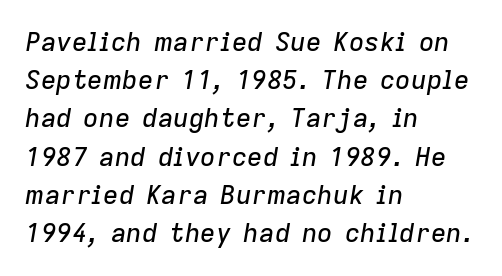
{"italic": "yes", "lean": "right", "slant_degrees": 9, "underline": "no", "align": "left", "line_spacing": "normal", "line_spacing_ratio": 1.47, "letter_spacing": "normal", "letter_spacing_em": 0.0, "glyph_px": 26}
